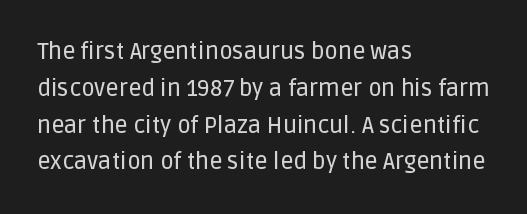
Every character sits straight up, as roman type does. Where is the straight margin? On the left. The rendering uses a moderate line-height, typical for paragraphs. Just letters on the line, the space beneath them empty. Compared with typical body copy, the letter spacing here is the same.
